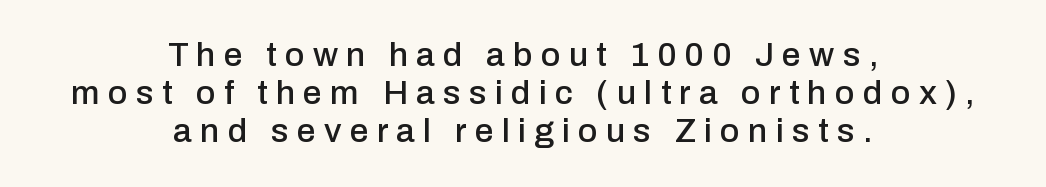
Classification — sans serif. The leading is snug, giving the passage a crowded texture. Think of a printed novel: that variable character pitch is what you see here. No italicization has been applied; the sample stays upright.
